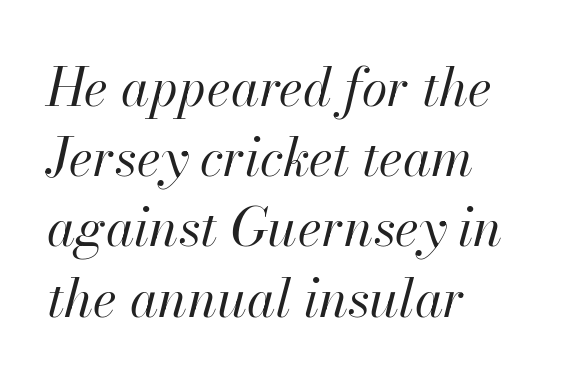
The image shows 52 px regular-weight type, italic (leaning right); set left-aligned, normal line spacing (1.35x), normal letter spacing, not underlined; high stroke contrast and a small x-height.
